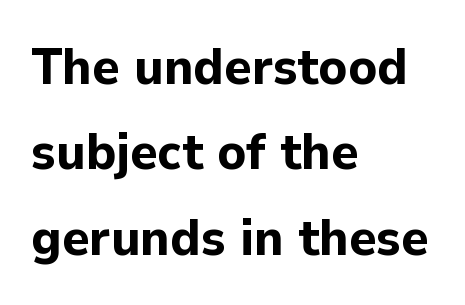
Q: Is the text bold? A: Yes.
Q: Is the text italic (slanted)? A: No, it is upright.
Q: Is the typeface a serif or a sans-serif typeface? A: Sans-serif.
Q: Is the text underlined? A: No.
Q: How is the paragraph aligned? A: Left-aligned.
Q: Is the spacing between letters normal or unusually wide? A: Normal.
Q: Is the spacing between lines tight, normal or loose? A: Normal.
Q: Width (condensed, normal, or wide)? A: Normal.
Q: Stroke contrast? A: Low.
Q: x-height? A: Medium.
Q: Monospaced? A: No.
